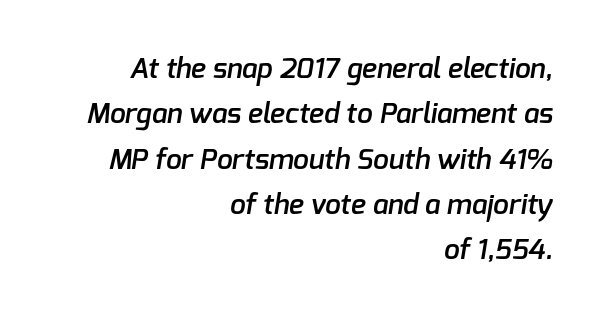
Here the glyphs are tracked normally, forming tight word shapes. This sample uses a sans-serif face. Check the space under the baseline: it is left empty. Teacher's note: observe the even right margin — that is flush-right alignment. Here the designer chose a conventional face with non-uniform glyph widths. Interline gaps are of average width in this sample.
